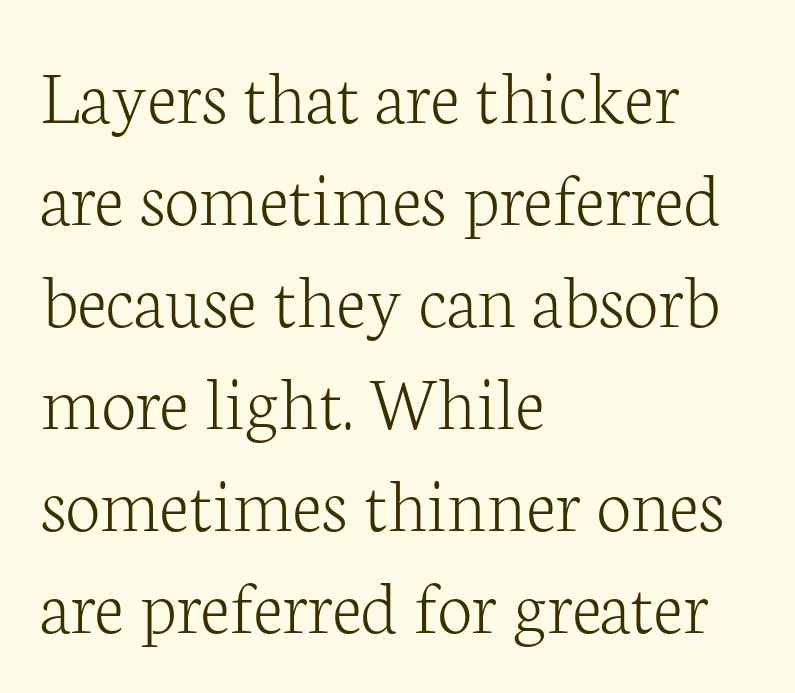
The string is rendered with underlining switched off. Think of a printed novel: that variable character pitch is what you see here. Weight: not bold — regular or lighter. These lines are composed in type with serifs. If you measured baseline to baseline, you'd find a middling distance. The type is set solid horizontally, with unmodified tracking.
